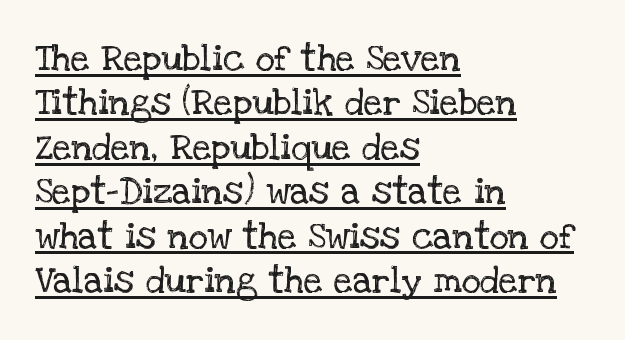
Q: Is the text bold? A: No.
Q: Is the text italic (slanted)? A: No, it is upright.
Q: Is the typeface a serif or a sans-serif typeface? A: Serif.
Q: Is the text underlined? A: Yes.
Q: How is the paragraph aligned? A: Left-aligned.
Q: Is the spacing between letters normal or unusually wide? A: Normal.
Q: Width (condensed, normal, or wide)? A: Normal.
Q: Stroke contrast? A: Low.
Q: x-height? A: Large.
Q: Monospaced? A: No.
